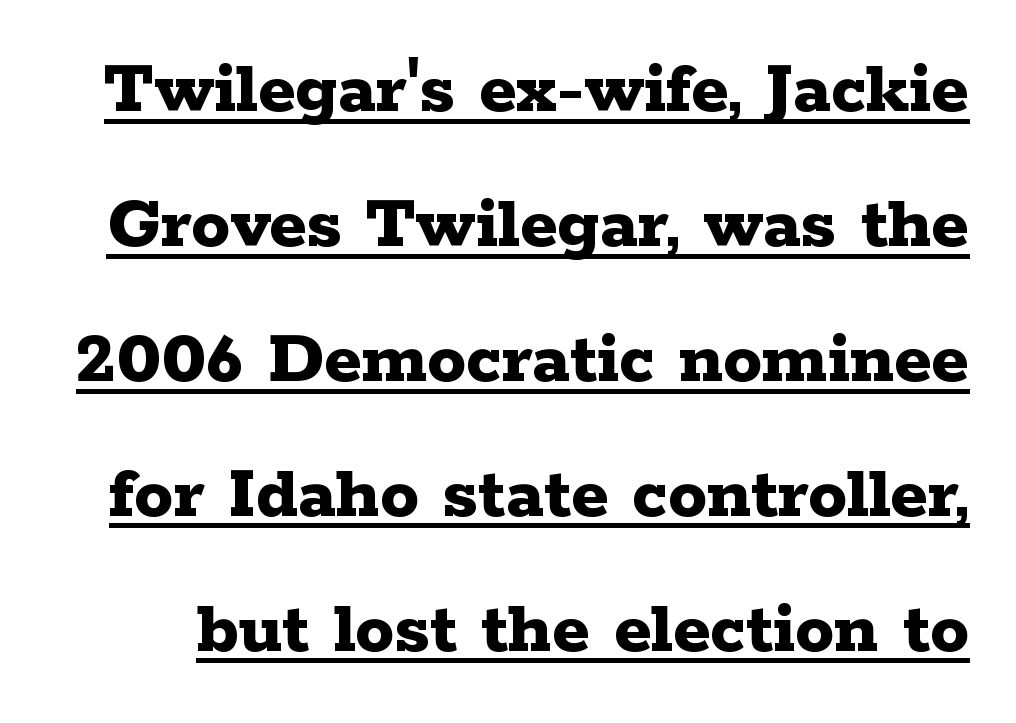
The image shows 78 px bold, wide serif type, upright; set line spacing 1.73x, normal letter spacing, underlined; low stroke contrast and a medium x-height.
